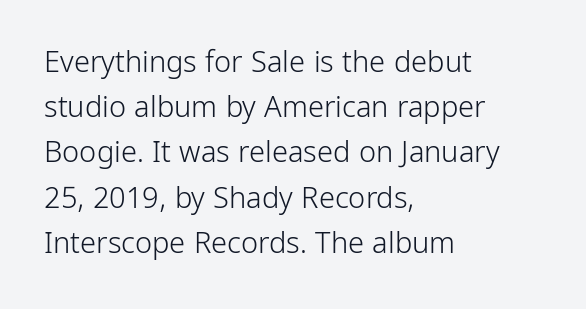
{"serif": "no", "italic": "no", "bold": "no", "weight": "light", "width": "condensed", "stroke_contrast": "low", "x_height": "medium", "monospaced": "no", "underline": "no", "align": "left", "line_spacing": "normal", "line_spacing_ratio": 1.56, "letter_spacing": "normal", "letter_spacing_em": 0.0, "glyph_px": 29}
